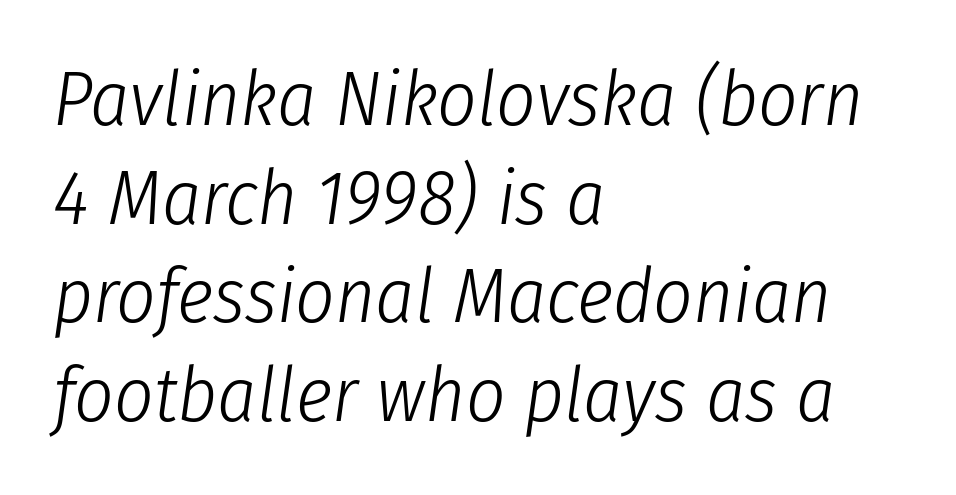
The image shows 77 px light, condensed type, italic (leaning right); set left-aligned, normal line spacing (1.28x), normal letter spacing, not underlined; low stroke contrast and a medium x-height.
